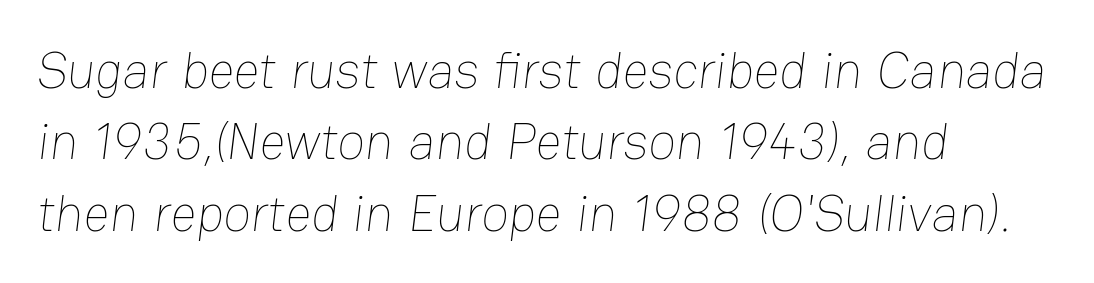
Note the varied advance widths — an 'i' is clearly narrower than an 'm'. Leading: standard. The rendering anchors every line to the left-hand side. Check the space under the baseline: it is left empty. Compared with a typical body face, this is equally light or lighter still. How are the letters spaced? Ordinarily, with no added tracking.
